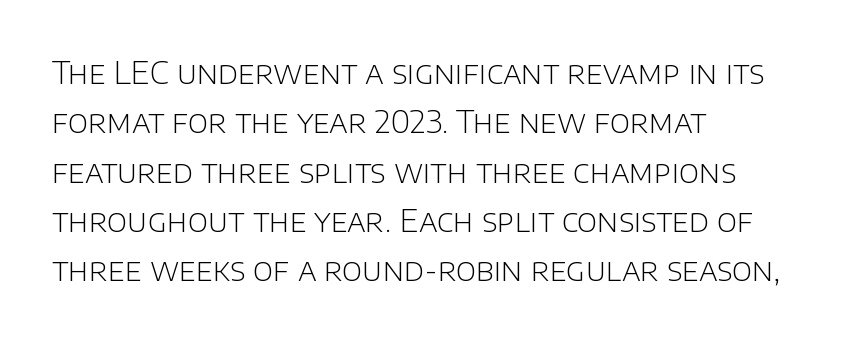
The image shows 31 px light sans-serif type, upright; set left-aligned, normal line spacing (1.59x), normal letter spacing, not underlined; low stroke contrast and a large x-height.
